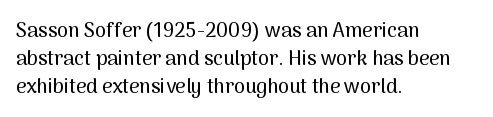
{"italic": "no", "underline": "no", "align": "left", "line_spacing": "normal", "line_spacing_ratio": 1.4, "letter_spacing": "normal", "letter_spacing_em": 0.0, "glyph_px": 20}
